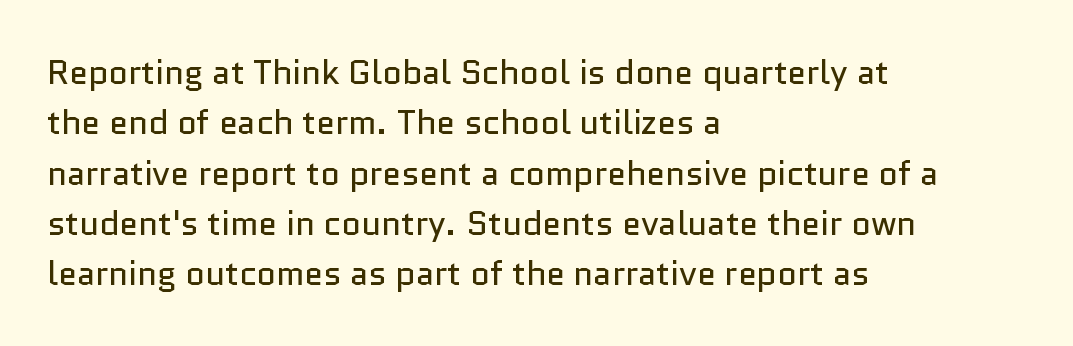
{"serif": "no", "italic": "no", "bold": "no", "weight": "regular", "width": "normal", "stroke_contrast": "low", "x_height": "medium", "monospaced": "no", "underline": "no", "align": "left", "line_spacing": "normal", "line_spacing_ratio": 1.48, "letter_spacing": "normal", "letter_spacing_em": 0.0, "glyph_px": 34}
